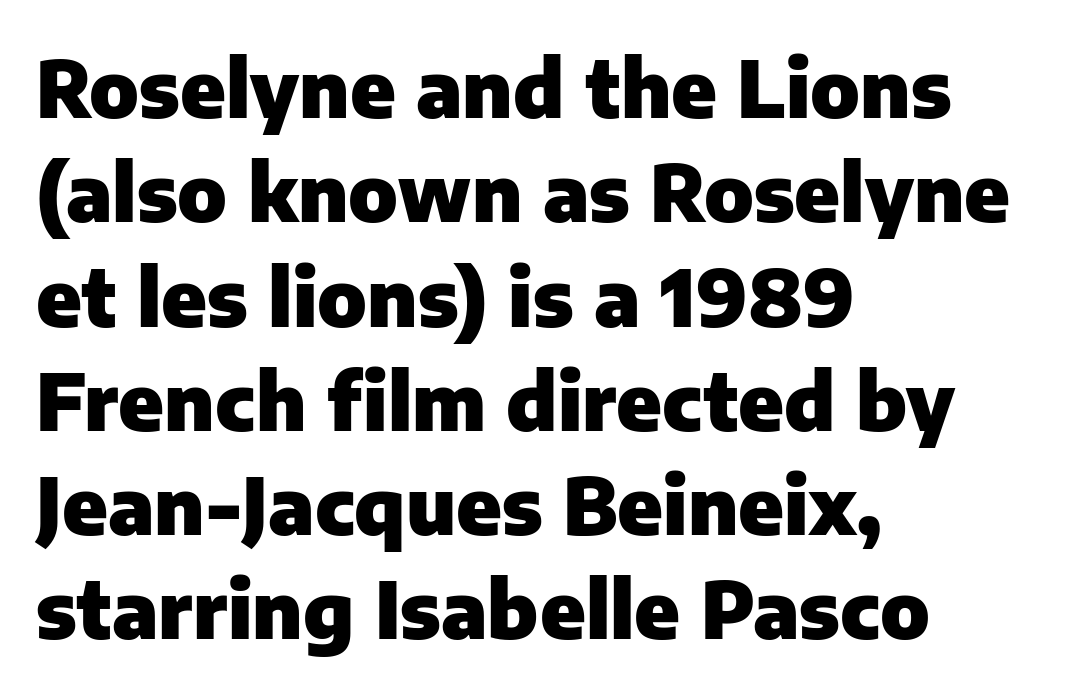
The image shows 79 px heavy sans-serif type, upright; set left-aligned, normal line spacing (1.32x), normal letter spacing, not underlined; low stroke contrast and a medium x-height.
